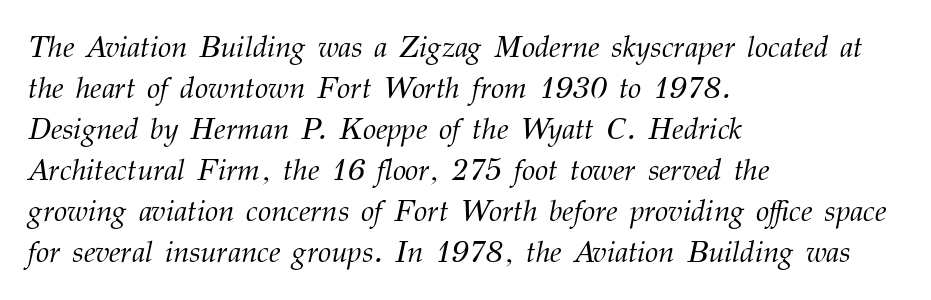
The image shows 30 px light serif type, italic (leaning right); set left-aligned, normal line spacing (1.37x), normal letter spacing, not underlined; medium stroke contrast and a medium x-height.
